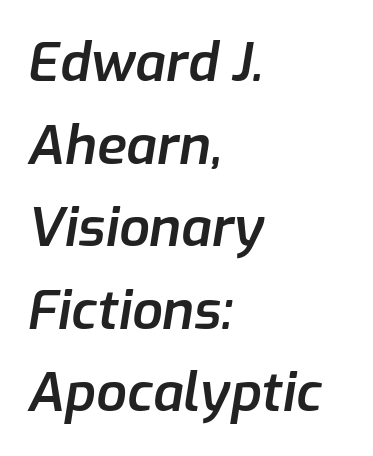
The image shows 54 px semibold type, italic (leaning right); set left-aligned, normal line spacing (1.53x), normal letter spacing, not underlined; low stroke contrast and a medium x-height.
